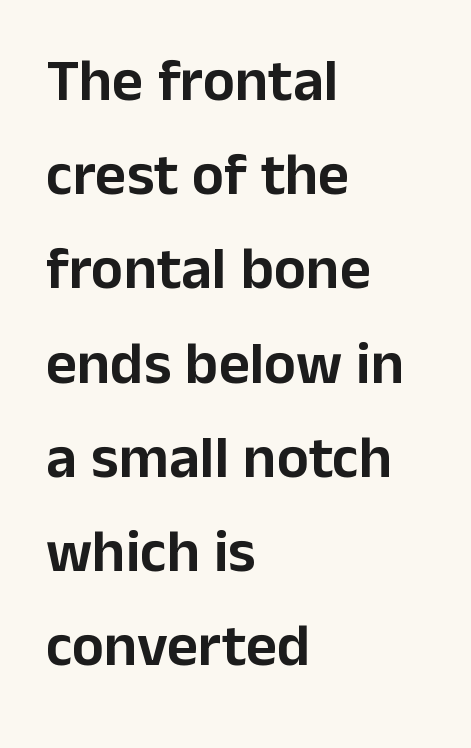
The image shows 60 px sans-serif type, upright; set left-aligned, normal line spacing (1.57x), normal letter spacing, not underlined; low stroke contrast and a medium x-height.
